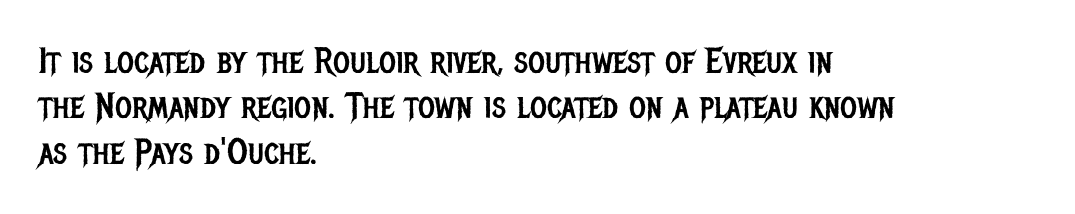
Q: Is the text bold? A: No.
Q: Is the text italic (slanted)? A: No, it is upright.
Q: Is the typeface a serif or a sans-serif typeface? A: Sans-serif.
Q: Is the text underlined? A: No.
Q: How is the paragraph aligned? A: Left-aligned.
Q: Is the spacing between letters normal or unusually wide? A: Normal.
Q: Is the spacing between lines tight, normal or loose? A: Normal.
Q: Width (condensed, normal, or wide)? A: Condensed.
Q: Stroke contrast? A: Low.
Q: x-height? A: Large.
Q: Monospaced? A: No.
